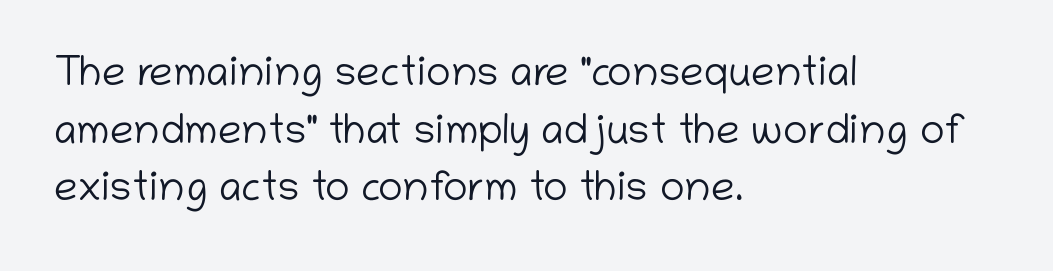
There is no visible air inserted between adjacent glyphs. A normal amount of white space separates one row of letters from the next. Descenders hang freely into open space. The face used here is proportionally spaced, like ordinary book or web type.
